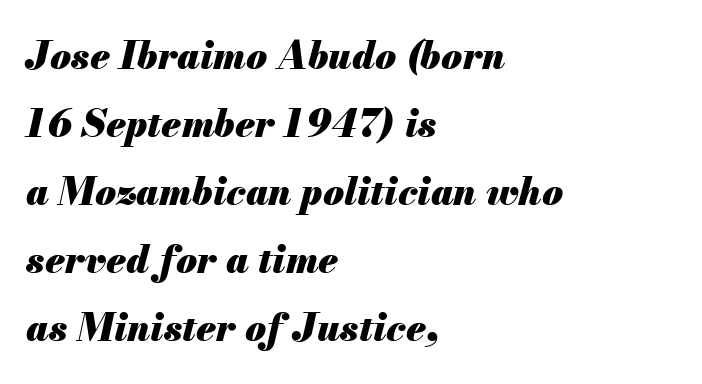
{"italic": "yes", "lean": "right", "slant_degrees": 13, "bold": "yes", "weight": "heavy", "width": "normal", "stroke_contrast": "medium", "x_height": "small", "monospaced": "no", "underline": "no", "align": "left", "line_spacing_ratio": 1.79, "letter_spacing": "normal", "letter_spacing_em": 0.0, "glyph_px": 38}
